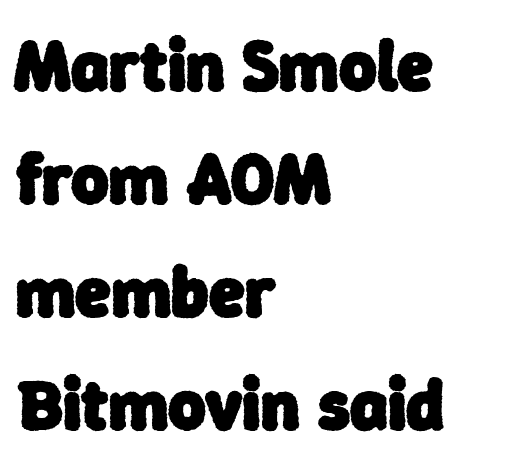
{"serif": "no", "bold": "yes", "weight": "heavy", "width": "normal", "stroke_contrast": "low", "x_height": "medium", "monospaced": "no", "underline": "no", "align": "left", "line_spacing": "normal", "line_spacing_ratio": 1.57, "letter_spacing": "normal", "letter_spacing_em": 0.0, "glyph_px": 72}
